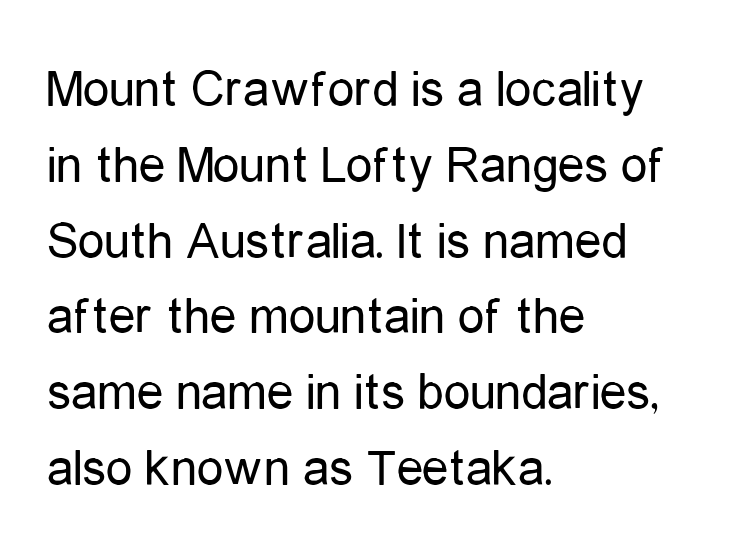
The image shows 53 px regular-weight, condensed sans-serif type, upright; set left-aligned, normal line spacing (1.43x), normal letter spacing, not underlined; low stroke contrast and a medium x-height.
